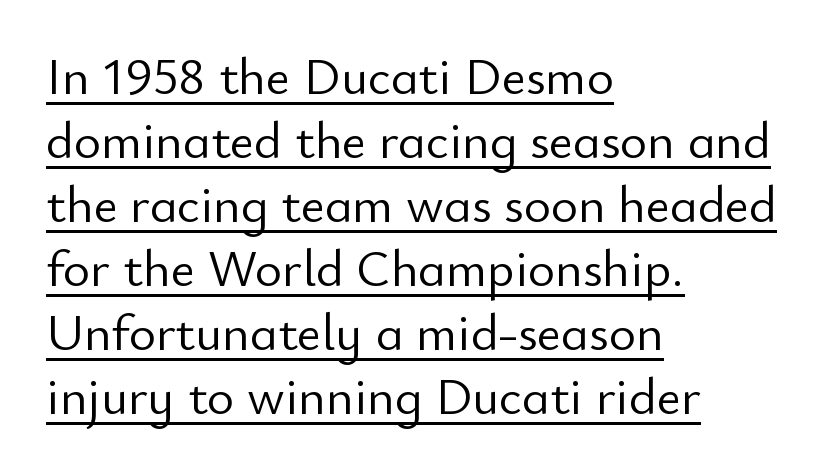
{"serif": "no", "italic": "no", "bold": "no", "weight": "light", "width": "normal", "stroke_contrast": "low", "x_height": "small", "monospaced": "no", "underline": "yes", "align": "left", "line_spacing_ratio": 1.23, "letter_spacing": "normal", "letter_spacing_em": 0.0, "glyph_px": 52}
